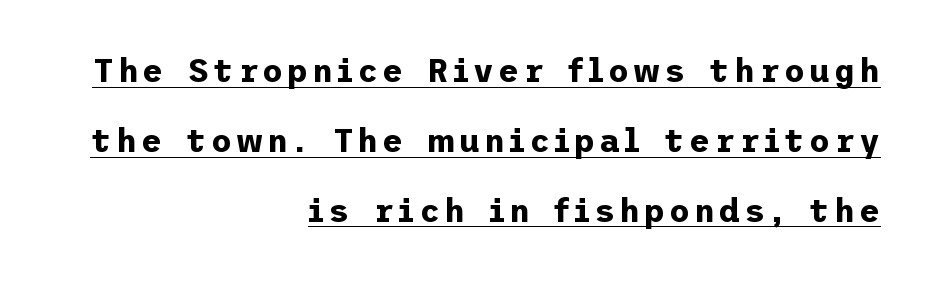
{"serif": "no", "italic": "no", "bold": "yes", "weight": "bold", "width": "normal", "stroke_contrast": "low", "x_height": "medium", "underline": "yes", "align": "right", "line_spacing": "loose", "line_spacing_ratio": 2.18, "glyph_px": 32}
